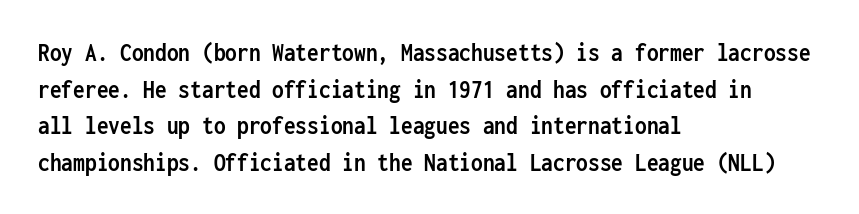
Caption: multi-line text, flush left, ragged right. Look at the tracking — it's just the regular setting, nothing added. Upright lettering throughout. The passage shown is emphatically bold. The passage shown is not underscored anywhere.
